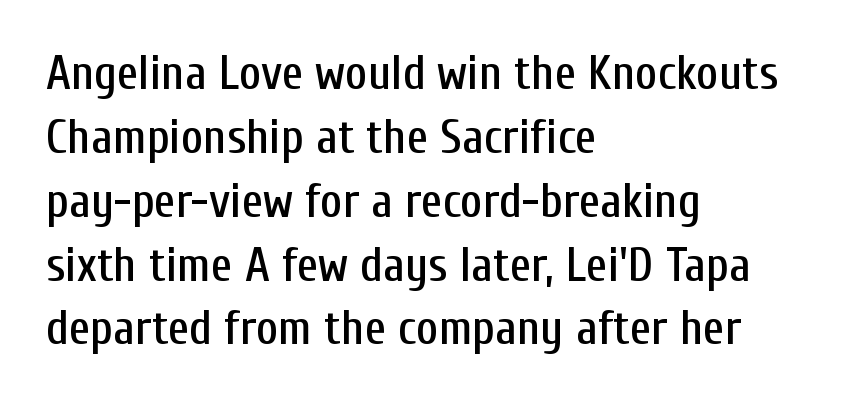
Q: Is the text italic (slanted)? A: No, it is upright.
Q: Is the typeface a serif or a sans-serif typeface? A: Sans-serif.
Q: Is the text underlined? A: No.
Q: How is the paragraph aligned? A: Left-aligned.
Q: Is the spacing between letters normal or unusually wide? A: Normal.
Q: Is the spacing between lines tight, normal or loose? A: Normal.
Q: Width (condensed, normal, or wide)? A: Condensed.
Q: Stroke contrast? A: Low.
Q: x-height? A: Medium.
Q: Monospaced? A: No.
